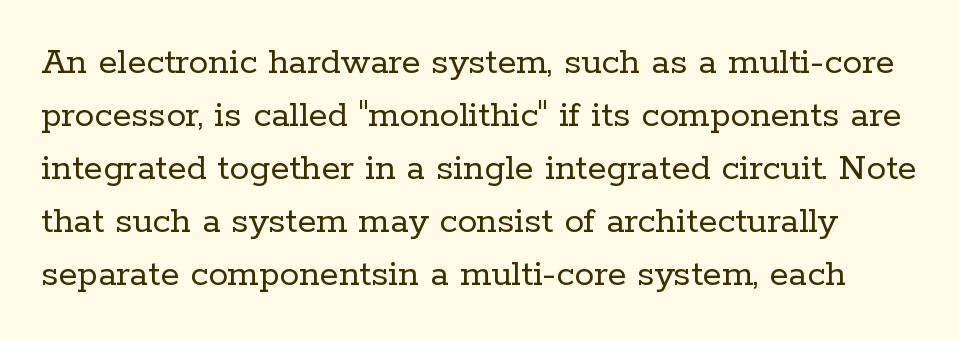
Q: Is the text bold? A: No.
Q: Is the text italic (slanted)? A: No, it is upright.
Q: Is the typeface a serif or a sans-serif typeface? A: Serif.
Q: Is the text underlined? A: No.
Q: Is the spacing between letters normal or unusually wide? A: Normal.
Q: Is the spacing between lines tight, normal or loose? A: Normal.
Q: Width (condensed, normal, or wide)? A: Normal.
Q: Stroke contrast? A: Low.
Q: x-height? A: Medium.
Q: Monospaced? A: No.
